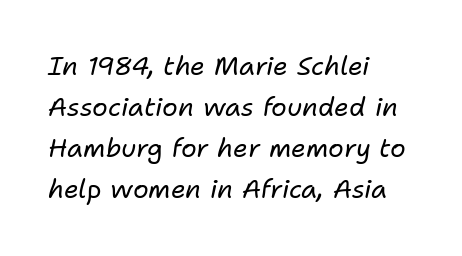
The image shows 26 px text type, italic (leaning right); set left-aligned, normal line spacing (1.58x), normal letter spacing, not underlined.
